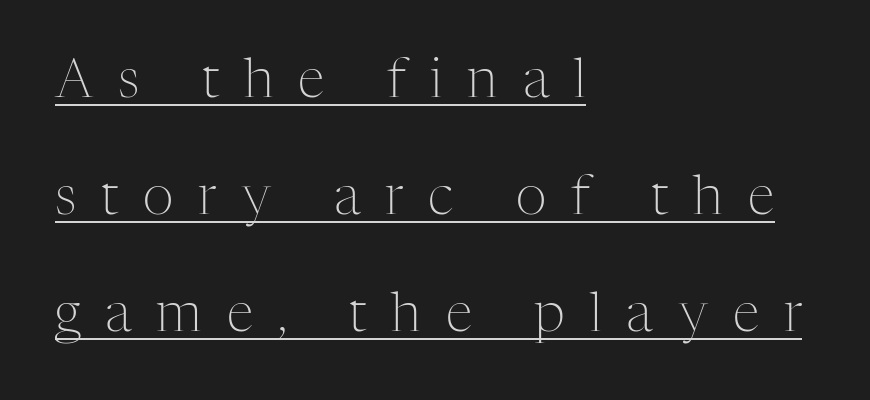
Vertically, the passage feels expansive, rows floating well apart. The characters are drawn with everyday or finer stroke widths. Like a heading marked for emphasis, these lines bear an underscore. The glyphs in this specimen are seriffed. Every stem runs plumb, perpendicular to the baseline. These lines are rendered in a variable-pitch font.
